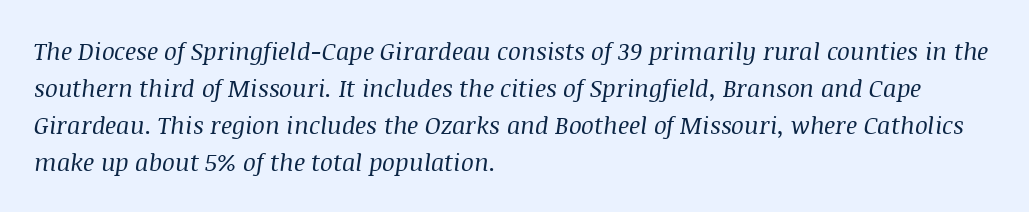
Q: Is the text bold? A: No.
Q: Is the text italic (slanted)? A: Yes, it leans right by about 8 degrees.
Q: Is the text underlined? A: No.
Q: How is the paragraph aligned? A: Left-aligned.
Q: Is the spacing between letters normal or unusually wide? A: Normal.
Q: Is the spacing between lines tight, normal or loose? A: Normal.
